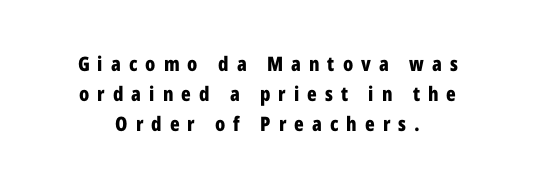
The image shows 20 px bold type, upright; set centered, normal line spacing (1.51x), unusually wide letter spacing (+0.4 em), not underlined.
